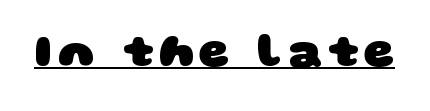
The characters display no serif detailing; their extremities are plain. Proportional: the letters do not fall into vertical columns. Compared with an ordinary text face, these strokes are far heavier — a full bold. Underlined type.
